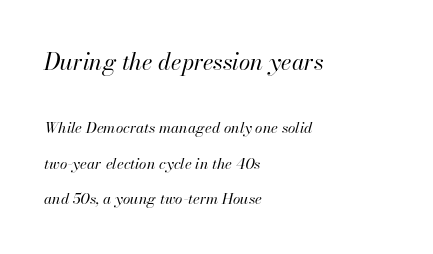
Q: Is the text bold? A: No.
Q: Is the text italic (slanted)? A: Yes, it leans right by about 13 degrees.
Q: Is the text underlined? A: No.
Q: How is the paragraph aligned? A: Left-aligned.
Q: Is the spacing between letters normal or unusually wide? A: Normal.
Q: Is the spacing between lines tight, normal or loose? A: Loose.
Q: Which block of text is set in a larger size, the first (top) or the second (bottom)? A: The first (top) one.
